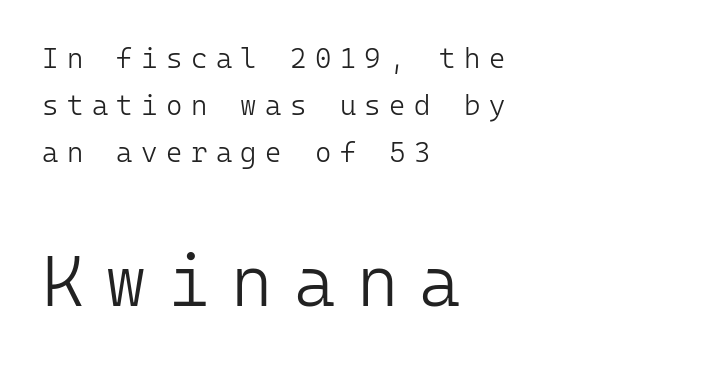
Every character here occupies the same horizontal width, giving the sample a typewriter-like rhythm. Is this a heavy cut? Hardly; it is regular or lighter. The setting favours the left margin, as ordinary paragraphs usually do. Honestly, there is no underline to notice here at all.
